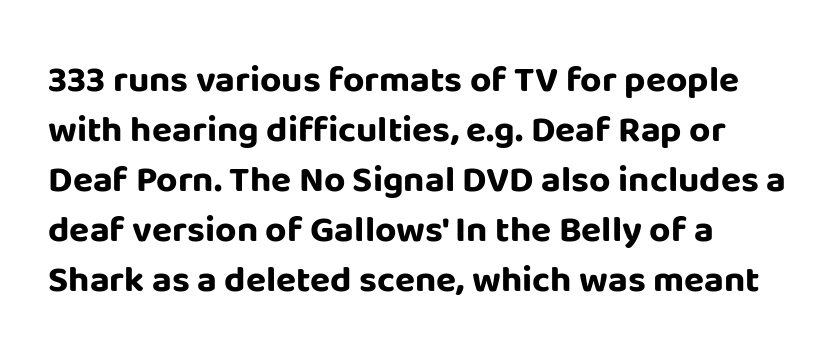
Q: Is the text bold? A: Yes.
Q: Is the text italic (slanted)? A: No, it is upright.
Q: Is the typeface a serif or a sans-serif typeface? A: Sans-serif.
Q: Is the text underlined? A: No.
Q: How is the paragraph aligned? A: Left-aligned.
Q: Is the spacing between letters normal or unusually wide? A: Normal.
Q: Is the spacing between lines tight, normal or loose? A: Normal.
Q: Width (condensed, normal, or wide)? A: Normal.
Q: Stroke contrast? A: Low.
Q: x-height? A: Large.
Q: Monospaced? A: No.
